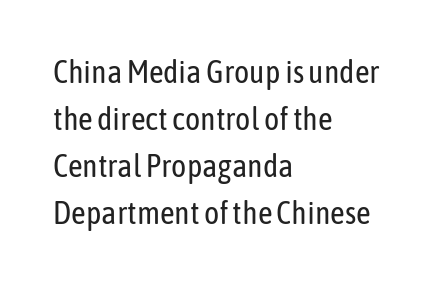
A light-to-regular cut is what we see here. Glyph-to-glyph distance matches everyday printed text. Posture: straight, roman, zero tilt. Horizontally, the lines are justified to the leading edge only. These lines are rendered in a variable-pitch font.
